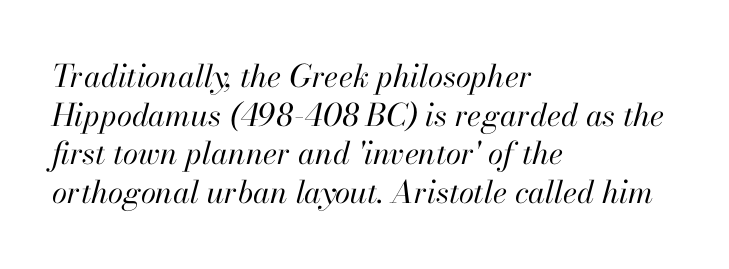
The image shows 31 px regular-weight type, italic (leaning right); set left-aligned, normal line spacing (1.25x), normal letter spacing, not underlined; high stroke contrast and a small x-height.
